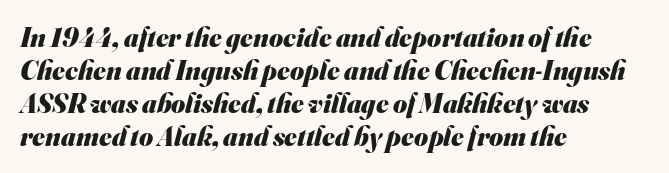
The image shows 27 px bold type; set left-aligned, line spacing 1.22x, normal letter spacing, not underlined.
